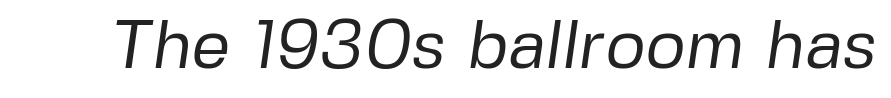
Q: Is the text bold? A: No.
Q: Is the typeface a serif or a sans-serif typeface? A: Sans-serif.
Q: Is the text underlined? A: No.
Q: Is the spacing between letters normal or unusually wide? A: Normal.
Q: Width (condensed, normal, or wide)? A: Normal.
Q: Stroke contrast? A: Low.
Q: x-height? A: Medium.
Q: Monospaced? A: No.
